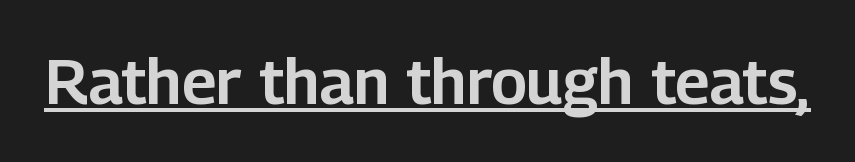
Q: Is the text italic (slanted)? A: No, it is upright.
Q: Is the typeface a serif or a sans-serif typeface? A: Sans-serif.
Q: Is the text underlined? A: Yes.
Q: Is the spacing between letters normal or unusually wide? A: Normal.
Q: Width (condensed, normal, or wide)? A: Normal.
Q: Stroke contrast? A: Low.
Q: x-height? A: Medium.
Q: Monospaced? A: No.
